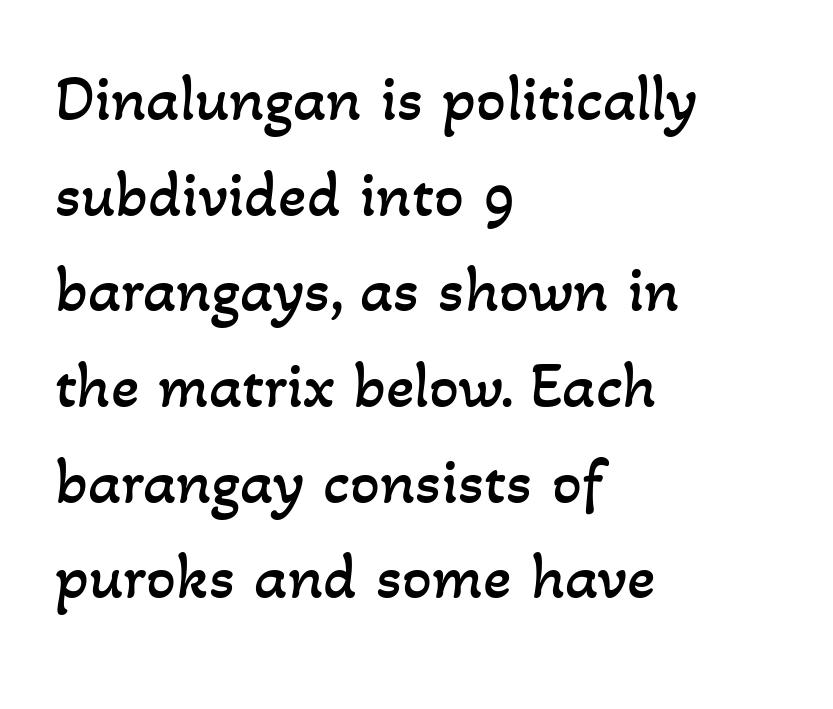
Q: Is the text bold? A: No.
Q: Is the text underlined? A: No.
Q: How is the paragraph aligned? A: Left-aligned.
Q: Is the spacing between letters normal or unusually wide? A: Normal.
Q: Is the spacing between lines tight, normal or loose? A: Normal.
Q: Width (condensed, normal, or wide)? A: Normal.
Q: Stroke contrast? A: Low.
Q: x-height? A: Small.
Q: Monospaced? A: No.
